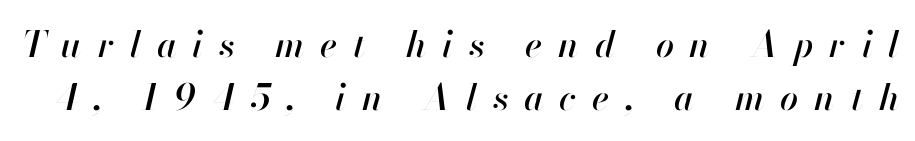
Q: Is the text italic (slanted)? A: Yes, it leans right by about 13 degrees.
Q: Is the text underlined? A: No.
Q: Is the spacing between letters normal or unusually wide? A: Unusually wide.
Q: Is the spacing between lines tight, normal or loose? A: Normal.
Q: Width (condensed, normal, or wide)? A: Normal.
Q: Stroke contrast? A: High.
Q: x-height? A: Small.
Q: Monospaced? A: No.
